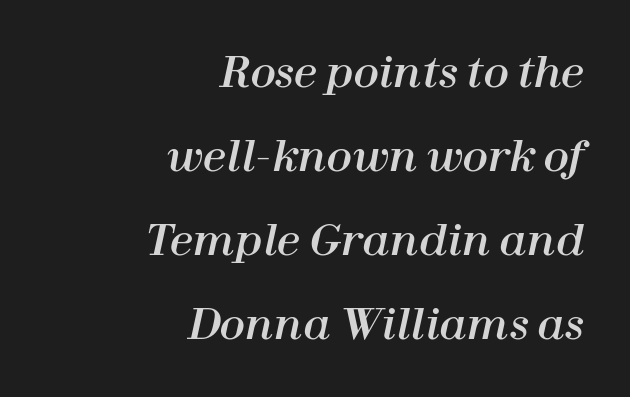
The image shows 42 px text type, italic (leaning right); set right-aligned, loose line spacing (2.0x), normal letter spacing, not underlined; high stroke contrast and a medium x-height.
